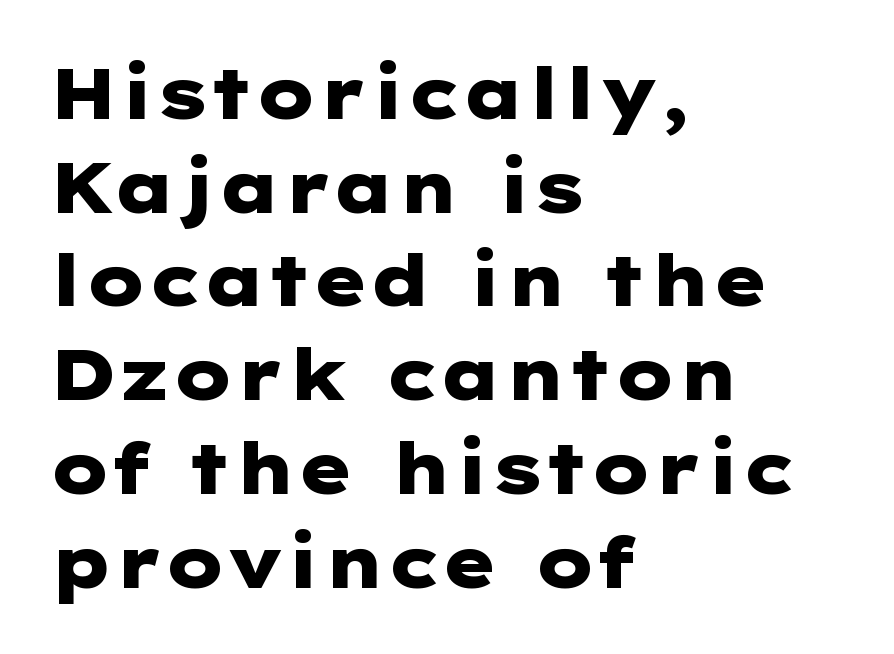
The image shows 71 px heavy, wide sans-serif type, upright; set left-aligned, normal line spacing (1.32x), normal letter spacing, not underlined; low stroke contrast and a medium x-height.
